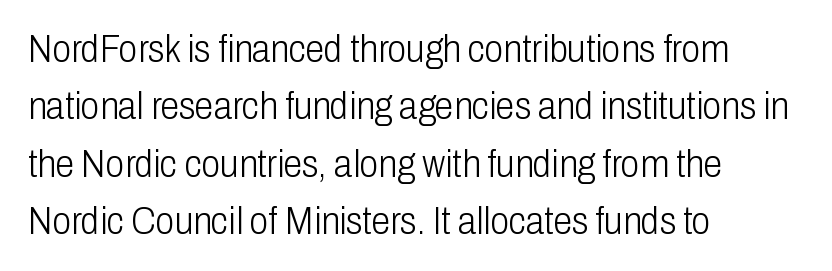
These lines sit exactly where default settings would place them. Short note: letters normally spaced. No feet cap the strokes, marking this as sans-serif type. Only glyphs here, with clear space below each row. Alignment: flush left.
